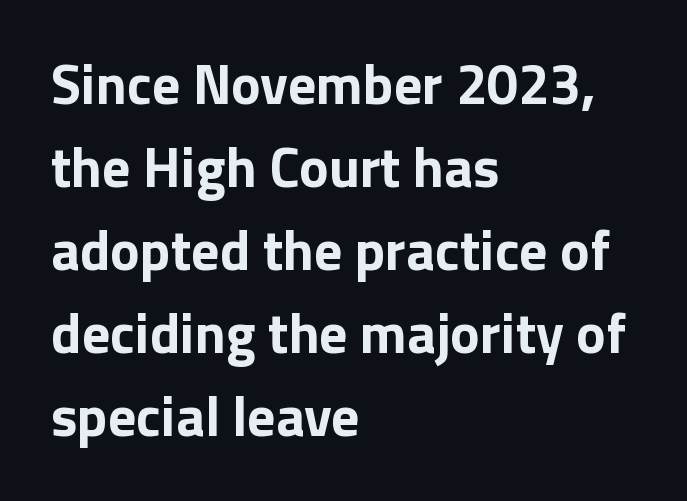
{"serif": "no", "italic": "no", "bold": "yes", "weight": "bold", "width": "normal", "stroke_contrast": "low", "x_height": "medium", "monospaced": "no", "underline": "no", "align": "left", "line_spacing": "normal", "line_spacing_ratio": 1.48, "letter_spacing": "normal", "letter_spacing_em": 0.0, "glyph_px": 56}
